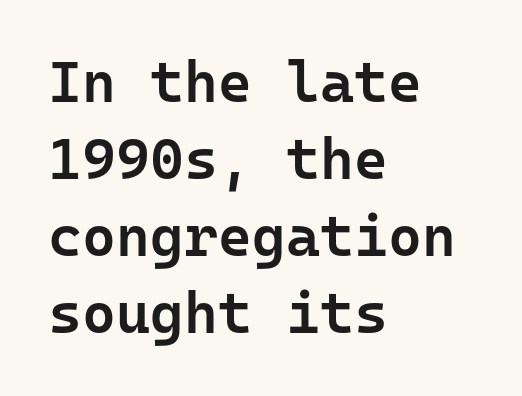
Q: Is the text bold? A: Semi-bold.
Q: Is the text italic (slanted)? A: No, it is upright.
Q: Is the typeface a serif or a sans-serif typeface? A: Sans-serif.
Q: Is the text underlined? A: No.
Q: How is the paragraph aligned? A: Left-aligned.
Q: Is the spacing between letters normal or unusually wide? A: Normal.
Q: Is the spacing between lines tight, normal or loose? A: Normal.
Q: Width (condensed, normal, or wide)? A: Normal.
Q: Stroke contrast? A: Low.
Q: x-height? A: Medium.
Q: Monospaced? A: Yes.
